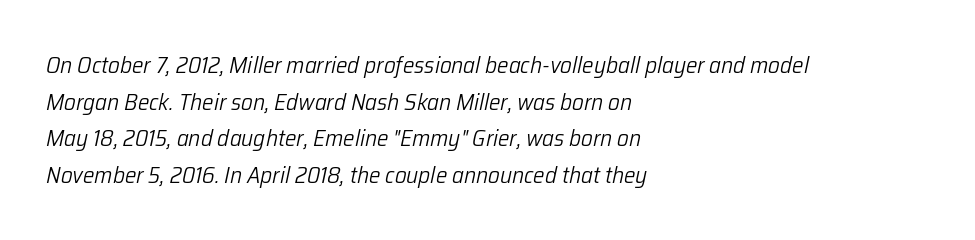
{"italic": "yes", "lean": "right", "slant_degrees": 12, "bold": "no", "underline": "no", "align": "left", "line_spacing": "normal", "line_spacing_ratio": 1.59, "letter_spacing": "normal", "letter_spacing_em": 0.0, "glyph_px": 23}
